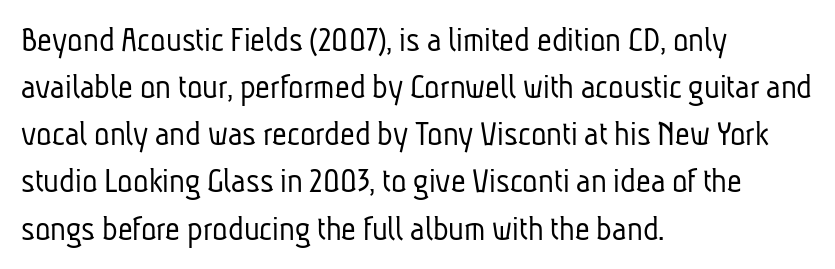
Is the block centered? No — it sits flush against the left margin. Examine the stroke ends and you'll find no serifs. Here the designer chose a conventional face with non-uniform glyph widths. Think standard paragraph weight, or any step lighter than that.
